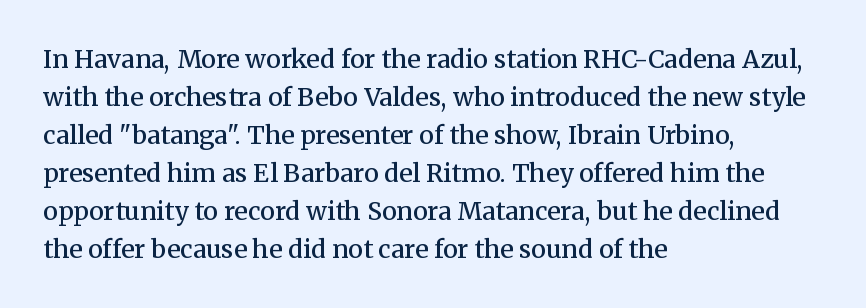
The image shows 25 px text type, upright; set left-aligned, normal line spacing (1.52x), normal letter spacing, not underlined.
